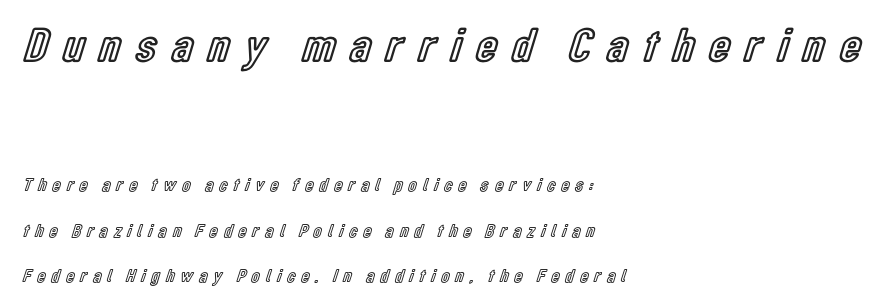
The image shows 48 px condensed type; set left-aligned, loose line spacing (2.39x), unusually wide letter spacing (+0.32 em), not underlined; the first (top) block is 2.53x larger; a medium x-height.
